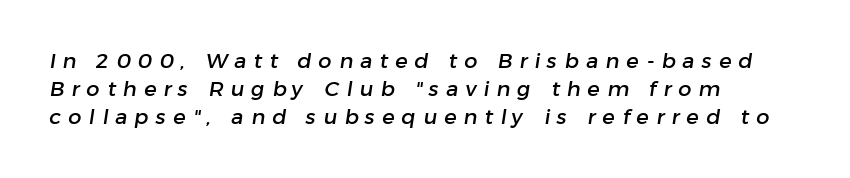
The image shows 21 px text type; set left-aligned, normal line spacing (1.34x), unusually wide letter spacing (+0.34 em), not underlined.
